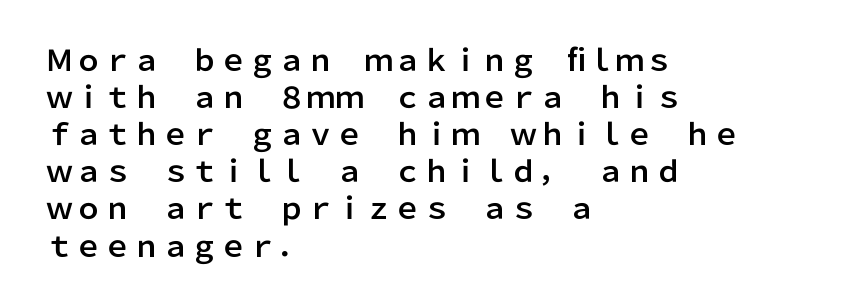
{"serif": "no", "italic": "no", "width": "normal", "stroke_contrast": "low", "x_height": "medium", "monospaced": "no", "underline": "no", "align": "left", "line_spacing": "normal", "line_spacing_ratio": 1.28, "letter_spacing": "normal", "letter_spacing_em": 0.0, "glyph_px": 29}
